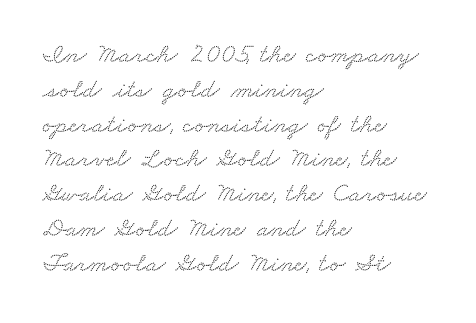
{"underline": "no", "align": "left", "line_spacing": "normal", "line_spacing_ratio": 1.29, "letter_spacing": "normal", "letter_spacing_em": 0.0, "glyph_px": 27}
